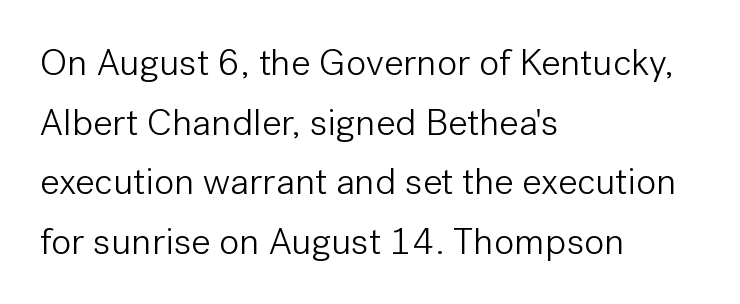
Q: Is the text bold? A: No.
Q: Is the text italic (slanted)? A: No, it is upright.
Q: Is the typeface a serif or a sans-serif typeface? A: Sans-serif.
Q: Is the text underlined? A: No.
Q: How is the paragraph aligned? A: Left-aligned.
Q: Is the spacing between letters normal or unusually wide? A: Normal.
Q: Is the spacing between lines tight, normal or loose? A: Normal.
Q: Width (condensed, normal, or wide)? A: Normal.
Q: Stroke contrast? A: Low.
Q: x-height? A: Medium.
Q: Monospaced? A: No.
